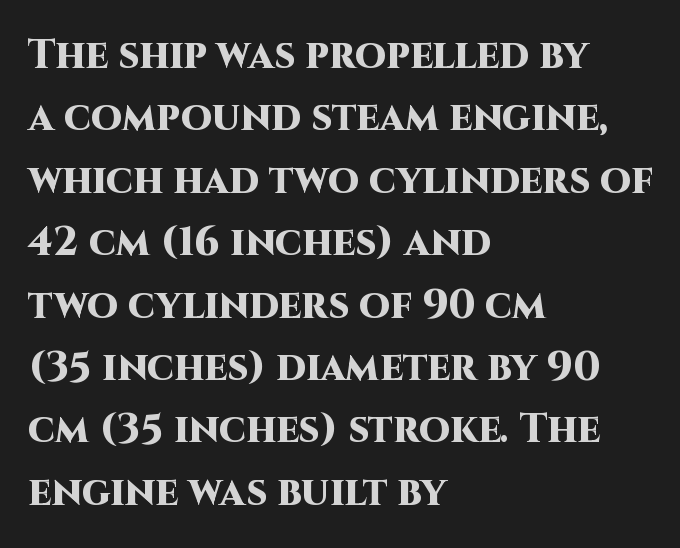
The image shows 40 px heavy sans-serif type, upright; set left-aligned, normal line spacing (1.56x), normal letter spacing, not underlined; high stroke contrast and a large x-height.
